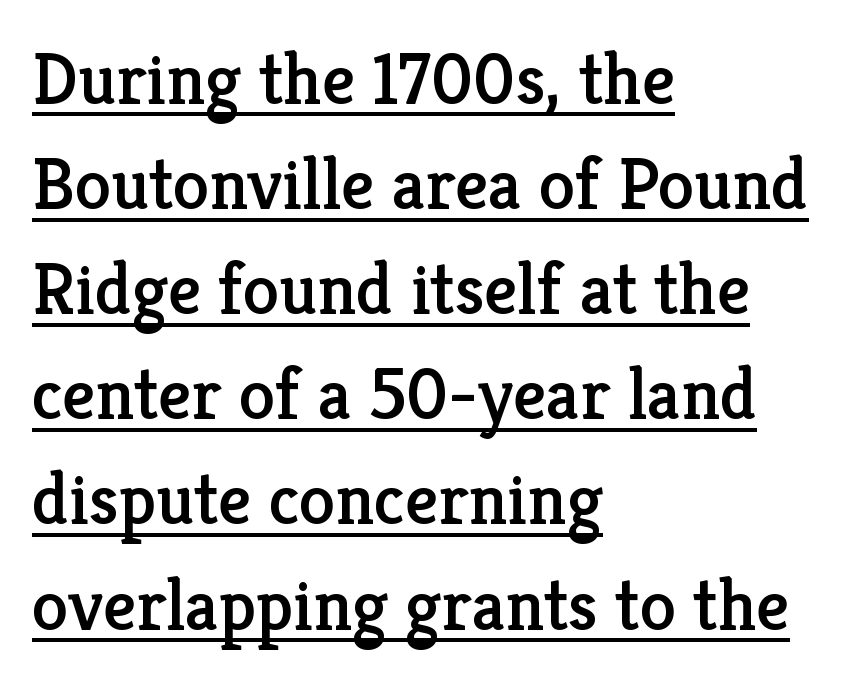
Q: Is the text italic (slanted)? A: No, it is upright.
Q: Is the typeface a serif or a sans-serif typeface? A: Serif.
Q: Is the text underlined? A: Yes.
Q: How is the paragraph aligned? A: Left-aligned.
Q: Is the spacing between letters normal or unusually wide? A: Normal.
Q: Is the spacing between lines tight, normal or loose? A: Normal.
Q: Width (condensed, normal, or wide)? A: Normal.
Q: Stroke contrast? A: Low.
Q: x-height? A: Medium.
Q: Monospaced? A: No.
